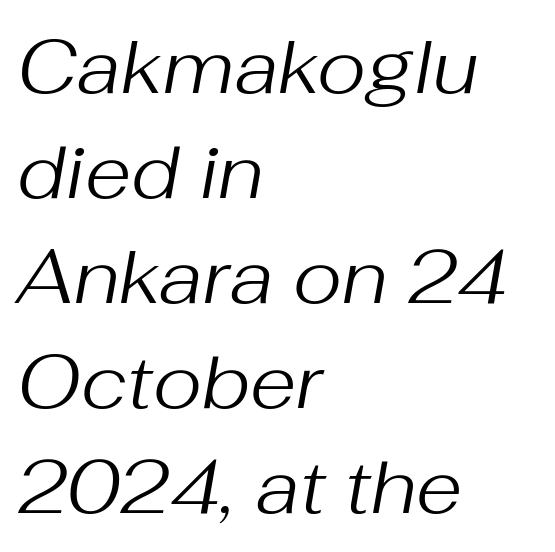
The image shows 75 px regular-weight type, italic (leaning right); set left-aligned, normal line spacing (1.4x), normal letter spacing, not underlined; medium stroke contrast and a medium x-height.
